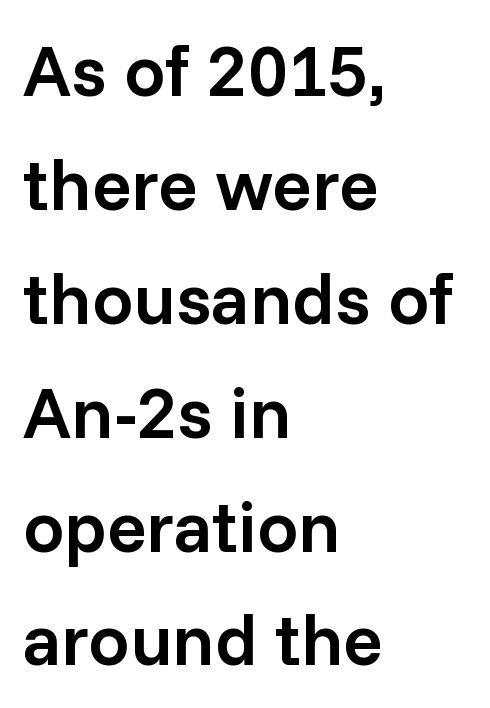
Q: Is the text bold? A: Semi-bold.
Q: Is the text italic (slanted)? A: No, it is upright.
Q: Is the typeface a serif or a sans-serif typeface? A: Sans-serif.
Q: Is the text underlined? A: No.
Q: How is the paragraph aligned? A: Left-aligned.
Q: Is the spacing between letters normal or unusually wide? A: Normal.
Q: Is the spacing between lines tight, normal or loose? A: Normal.
Q: Width (condensed, normal, or wide)? A: Normal.
Q: Stroke contrast? A: Low.
Q: x-height? A: Medium.
Q: Monospaced? A: No.
